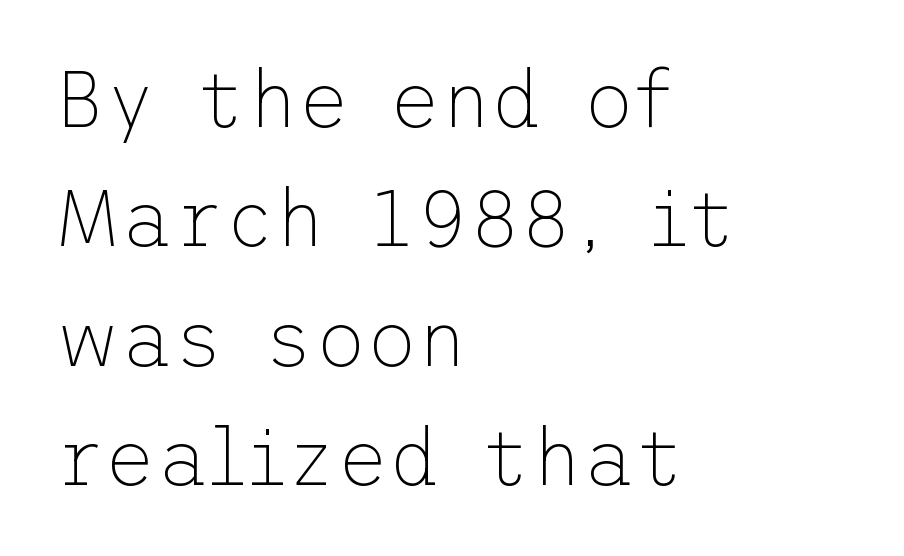
Unbolded letterforms with no extra heft. Students, observe: this is what conventionally led text looks like. Serif or sans? Sans — the stroke terminals are bare. In CSS terms this would be text-align: left.
